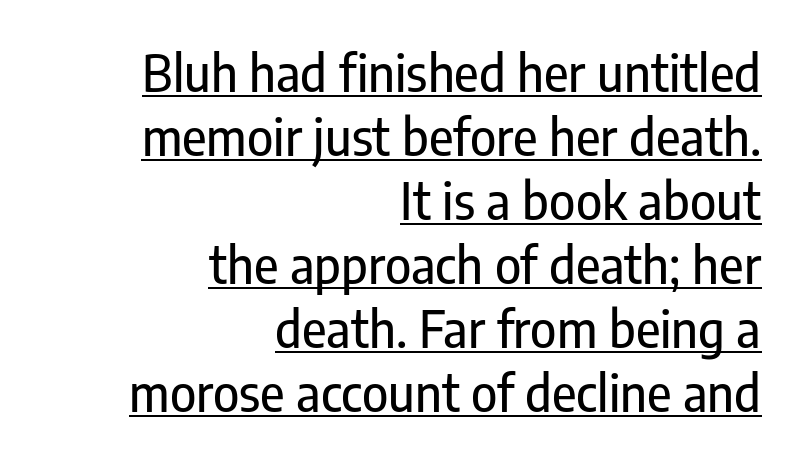
Q: Is the text italic (slanted)? A: No, it is upright.
Q: Is the typeface a serif or a sans-serif typeface? A: Sans-serif.
Q: Is the text underlined? A: Yes.
Q: How is the paragraph aligned? A: Right-aligned.
Q: Is the spacing between letters normal or unusually wide? A: Normal.
Q: Is the spacing between lines tight, normal or loose? A: Normal.
Q: Width (condensed, normal, or wide)? A: Condensed.
Q: Stroke contrast? A: Low.
Q: x-height? A: Medium.
Q: Monospaced? A: No.
